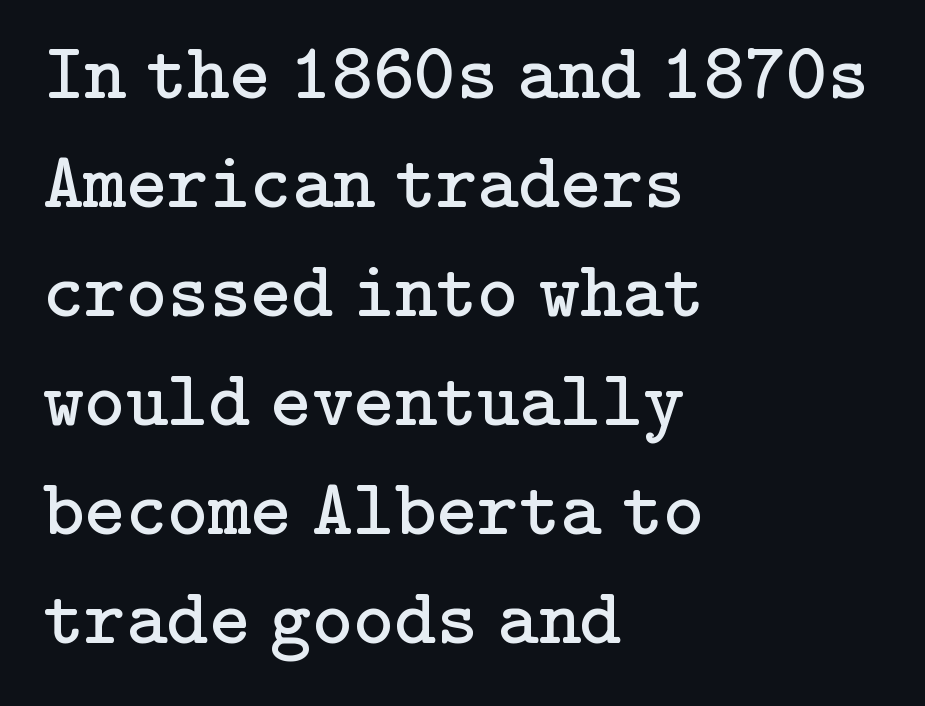
Q: Is the text bold? A: No.
Q: Is the text italic (slanted)? A: No, it is upright.
Q: Is the typeface a serif or a sans-serif typeface? A: Serif.
Q: Is the text underlined? A: No.
Q: How is the paragraph aligned? A: Left-aligned.
Q: Is the spacing between letters normal or unusually wide? A: Normal.
Q: Is the spacing between lines tight, normal or loose? A: Normal.
Q: Width (condensed, normal, or wide)? A: Normal.
Q: Stroke contrast? A: Low.
Q: x-height? A: Medium.
